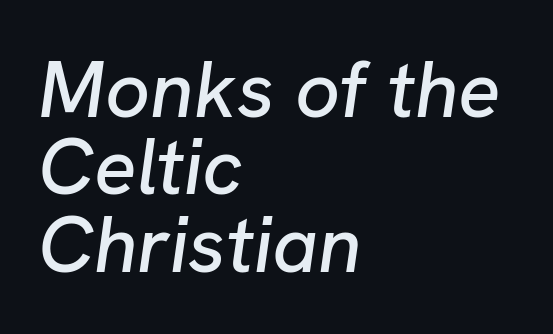
{"italic": "yes", "lean": "right", "slant_degrees": 8, "width": "normal", "stroke_contrast": "low", "x_height": "medium", "monospaced": "no", "underline": "no", "align": "left", "line_spacing": "tight", "line_spacing_ratio": 0.98, "letter_spacing": "normal", "letter_spacing_em": 0.0, "glyph_px": 79}
